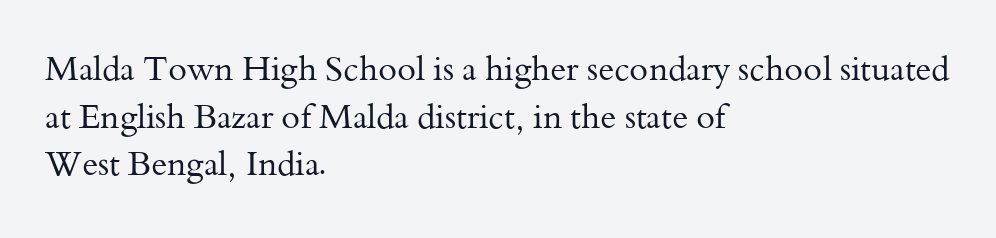
The rendering uses a moderate line-height, typical for paragraphs. The rendering anchors every line to the left-hand side. Beneath every word, the page is bare. Ordinary non-slanted type is in use. Check where the strokes stop: tiny serifs finish them off.
